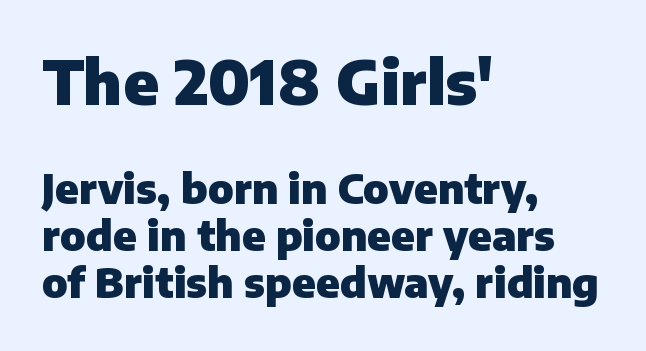
Quick note: interline space is minimal. These lines were composed using upright roman letters. Beneath every word, the page is bare. A sans-serif font was chosen for this passage. Where is the straight margin? On the left.
